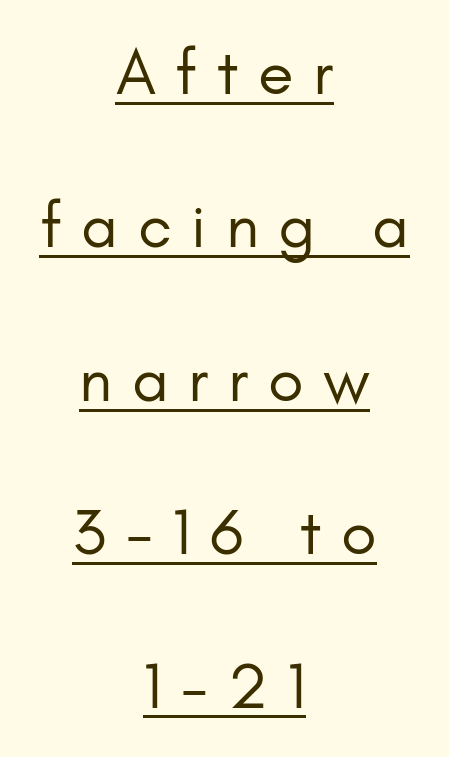
{"serif": "no", "italic": "no", "bold": "no", "weight": "regular", "width": "normal", "stroke_contrast": "low", "x_height": "small", "monospaced": "no", "underline": "yes", "align": "center", "line_spacing": "loose", "line_spacing_ratio": 2.36, "letter_spacing": "wide", "letter_spacing_em": 0.3, "glyph_px": 65}
